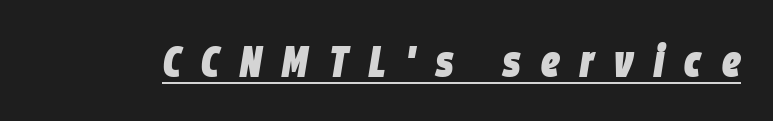
This sample has the flowing, uneven cadence of proportional lettering. Look at the stroke-to-counter ratio: heavy, a bold. The rendering applies a slant to the glyphs. Honestly, the letter spacing is so wide it's the main thing you notice.
